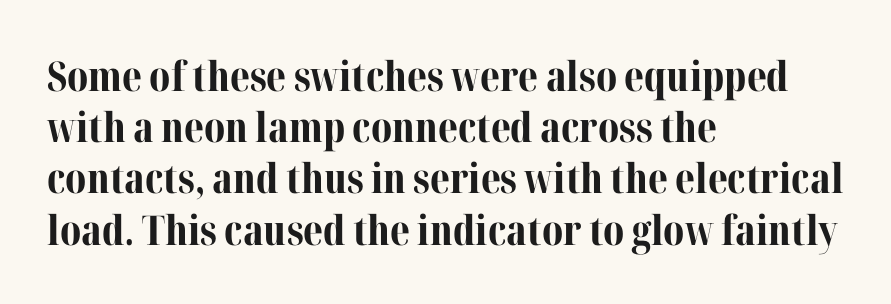
{"serif": "yes", "italic": "no", "bold": "yes", "weight": "bold", "width": "normal", "stroke_contrast": "medium", "x_height": "medium", "monospaced": "no", "underline": "no", "align": "left", "line_spacing": "normal", "line_spacing_ratio": 1.25, "letter_spacing": "normal", "letter_spacing_em": 0.0, "glyph_px": 41}
